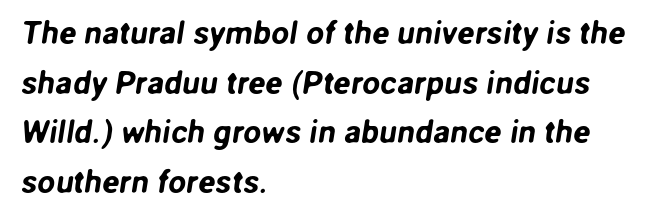
Q: Is the typeface a serif or a sans-serif typeface? A: Sans-serif.
Q: Is the text underlined? A: No.
Q: How is the paragraph aligned? A: Left-aligned.
Q: Is the spacing between letters normal or unusually wide? A: Normal.
Q: Is the spacing between lines tight, normal or loose? A: Normal.
Q: Width (condensed, normal, or wide)? A: Normal.
Q: Stroke contrast? A: Low.
Q: x-height? A: Medium.
Q: Monospaced? A: No.
